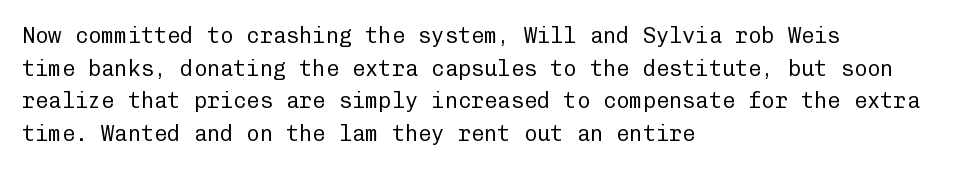
{"italic": "no", "bold": "no", "underline": "no", "align": "left", "line_spacing": "normal", "line_spacing_ratio": 1.48, "letter_spacing": "normal", "letter_spacing_em": 0.0, "glyph_px": 22}
